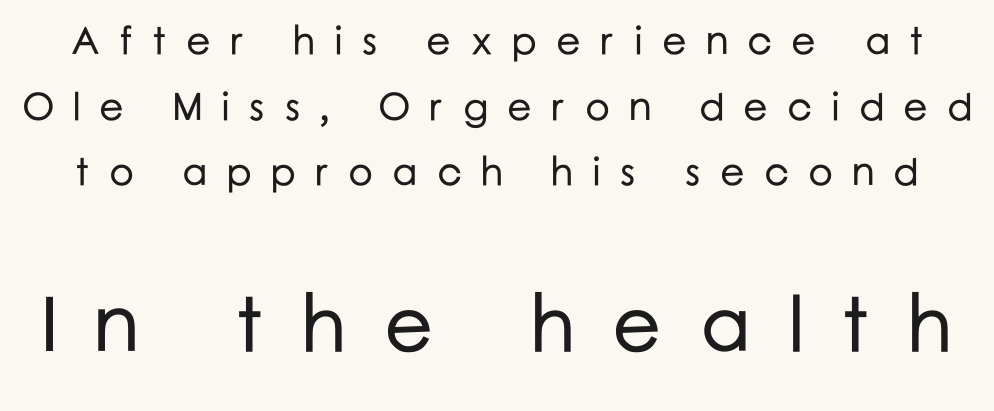
The image shows 78 px sans-serif type, upright; set normal line spacing (1.68x), unusually wide letter spacing (+0.48 em), not underlined; the second (bottom) block is 2.0x larger; low stroke contrast and a medium x-height.
